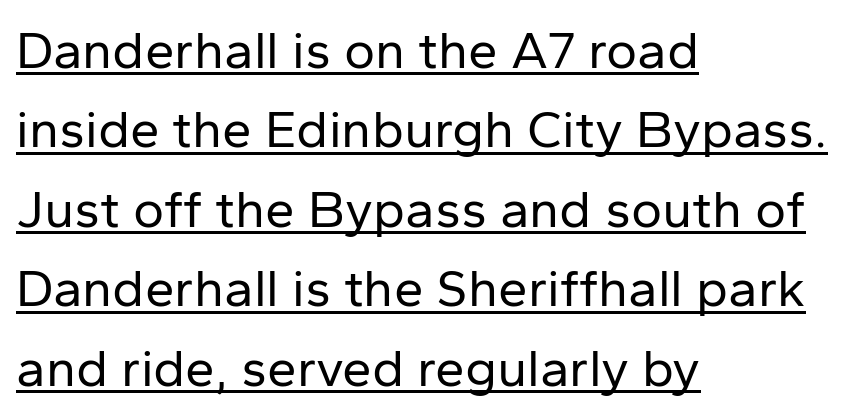
{"serif": "no", "italic": "no", "bold": "no", "weight": "regular", "width": "normal", "stroke_contrast": "low", "x_height": "medium", "monospaced": "no", "underline": "yes", "align": "left", "line_spacing": "normal", "line_spacing_ratio": 1.5, "letter_spacing": "normal", "letter_spacing_em": 0.0, "glyph_px": 53}
